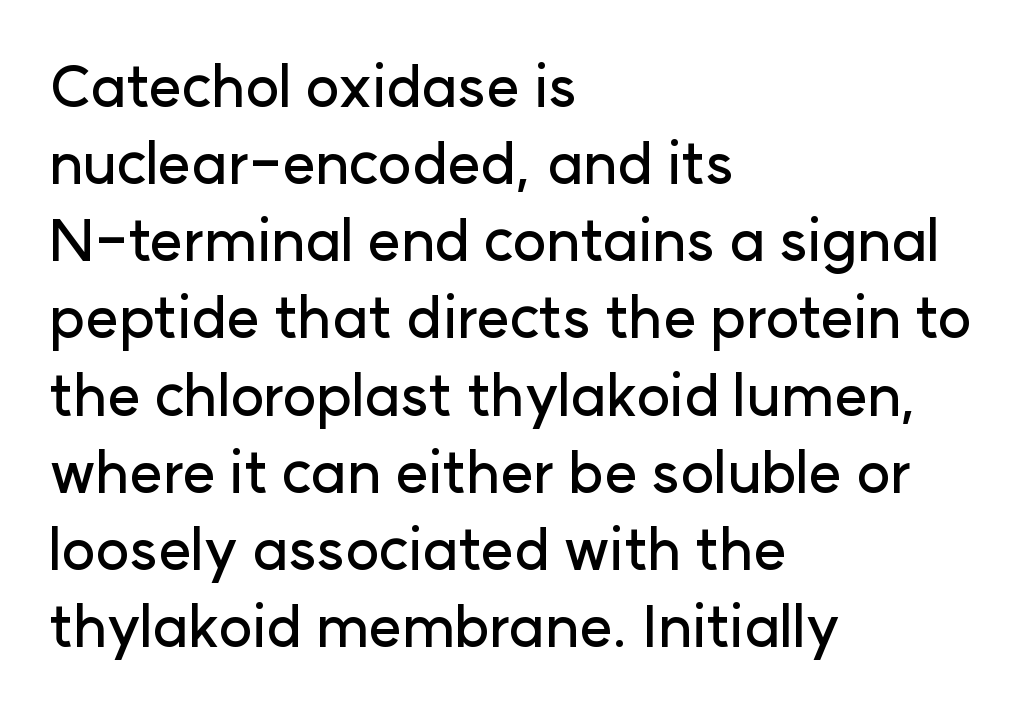
The letters advance in unequal steps, a hallmark of proportional type. Font category for this specimen: sans-serif. This sample uses plain, unmodified letter spacing. Line spacing here is normal. Each row of text sits above clean, open space.
